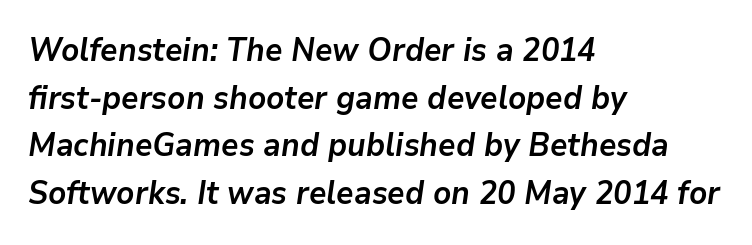
{"italic": "yes", "lean": "right", "slant_degrees": 9, "bold": "yes", "weight": "semibold", "width": "normal", "stroke_contrast": "low", "x_height": "medium", "monospaced": "no", "underline": "no", "align": "left", "line_spacing": "normal", "line_spacing_ratio": 1.49, "letter_spacing": "normal", "letter_spacing_em": 0.0, "glyph_px": 32}
